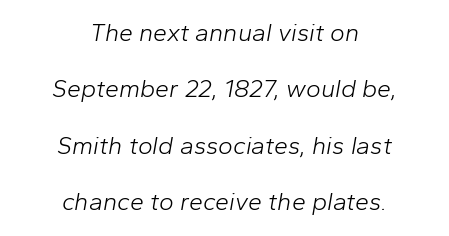
{"italic": "yes", "lean": "right", "slant_degrees": 10, "bold": "no", "underline": "no", "align": "center", "line_spacing": "loose", "line_spacing_ratio": 2.26, "letter_spacing": "normal", "letter_spacing_em": 0.0, "glyph_px": 25}
